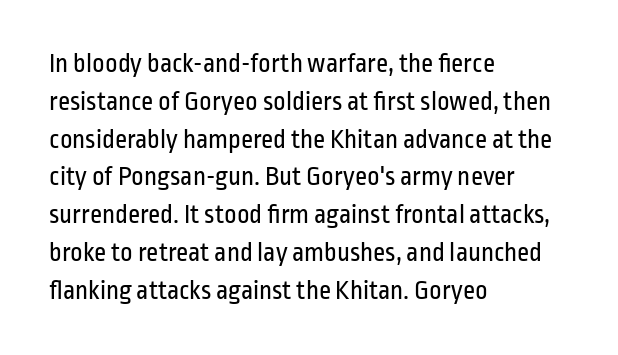
{"italic": "no", "bold": "no", "underline": "no", "align": "left", "line_spacing": "normal", "line_spacing_ratio": 1.4, "letter_spacing": "normal", "letter_spacing_em": 0.0, "glyph_px": 27}
